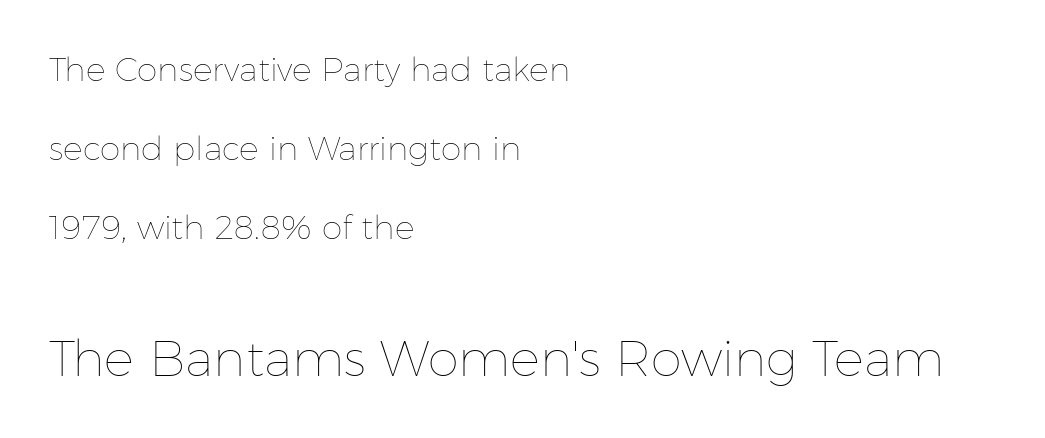
The tracking reads as untouched default to a designer's eye. Descenders hang freely into open space. The weight would be labelled regular, book, light, or lighter still. Left-aligned paragraph, ragged on the right. A student would notice the bottom passage is typeset larger than what precedes it. Notice how the stems are strictly vertical — no italics here.
